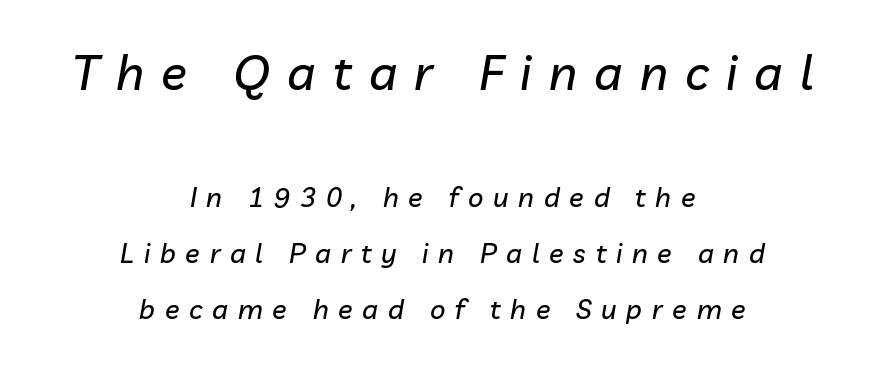
Students, note that the glyphs here are deliberately spaced far apart. Here the designer chose a conventional face with non-uniform glyph widths. The composition opens big and finishes small. Neither beginnings nor endings align; midpoints do.
